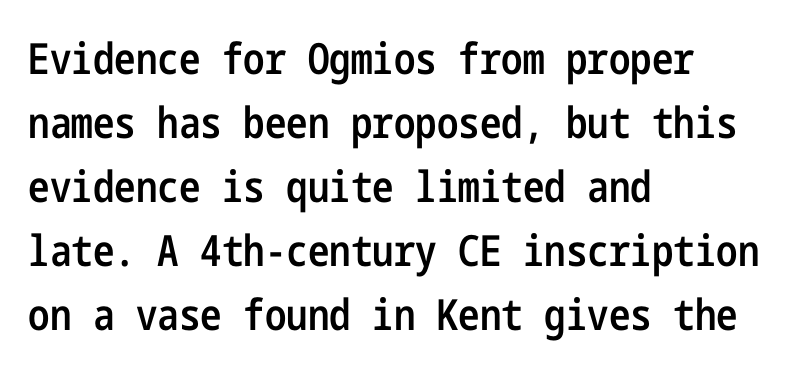
{"serif": "no", "italic": "no", "bold": "semi", "weight": "semibold", "width": "condensed", "stroke_contrast": "low", "x_height": "medium", "underline": "no", "align": "left", "line_spacing": "normal", "line_spacing_ratio": 1.49, "letter_spacing": "normal", "letter_spacing_em": 0.0, "glyph_px": 43}
